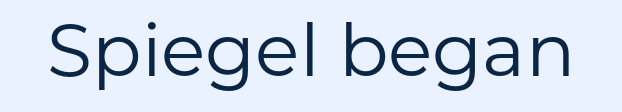
Q: Is the text bold? A: No.
Q: Is the text italic (slanted)? A: No, it is upright.
Q: Is the typeface a serif or a sans-serif typeface? A: Sans-serif.
Q: Is the text underlined? A: No.
Q: Is the spacing between letters normal or unusually wide? A: Normal.
Q: Width (condensed, normal, or wide)? A: Normal.
Q: Stroke contrast? A: Low.
Q: x-height? A: Medium.
Q: Monospaced? A: No.
